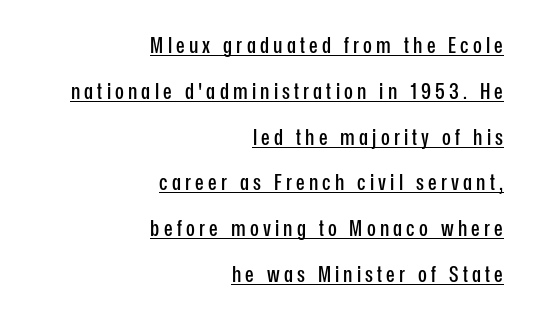
The image shows 23 px text type, upright; set right-aligned, loose line spacing (1.99x), underlined.
